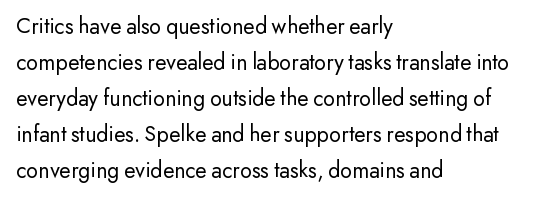
Q: Is the text bold? A: No.
Q: Is the text italic (slanted)? A: No, it is upright.
Q: Is the text underlined? A: No.
Q: How is the paragraph aligned? A: Left-aligned.
Q: Is the spacing between letters normal or unusually wide? A: Normal.
Q: Is the spacing between lines tight, normal or loose? A: Normal.
